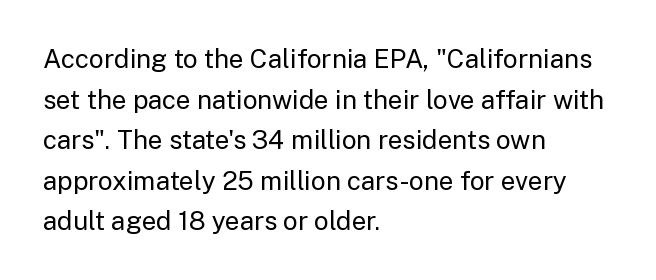
{"italic": "no", "bold": "no", "underline": "no", "align": "left", "line_spacing": "normal", "line_spacing_ratio": 1.56, "letter_spacing": "normal", "letter_spacing_em": 0.0, "glyph_px": 26}
